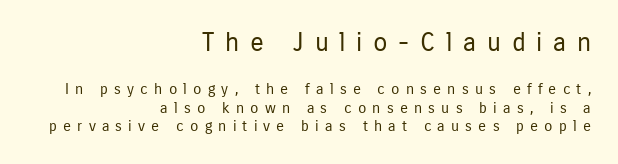
Q: Is the text bold? A: No.
Q: Is the text italic (slanted)? A: No, it is upright.
Q: Is the text underlined? A: No.
Q: How is the paragraph aligned? A: Right-aligned.
Q: Is the spacing between letters normal or unusually wide? A: Unusually wide.
Q: Which block of text is set in a larger size, the first (top) or the second (bottom)? A: The first (top) one.
